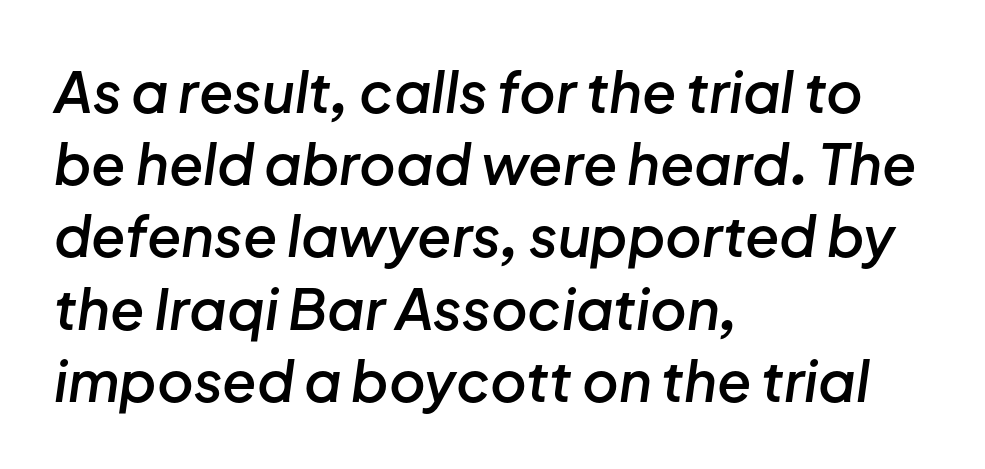
The image shows 56 px semibold type, italic (leaning right); set left-aligned, normal line spacing (1.29x), normal letter spacing, not underlined; low stroke contrast and a medium x-height.
